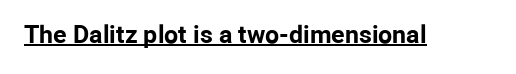
The face used here appears with an underline applied. Nope, not italic — everything's standing straight. This is heavy type, rendered in bold. Nobody touched the tracking dial on this one.
